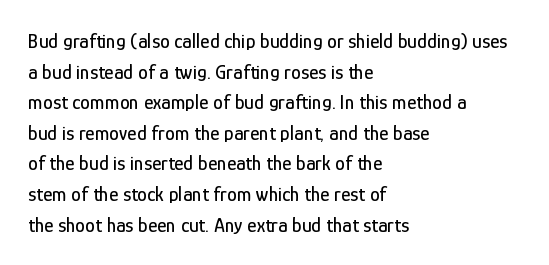
The image shows 20 px text type, upright; set left-aligned, normal line spacing (1.53x), normal letter spacing, not underlined.
